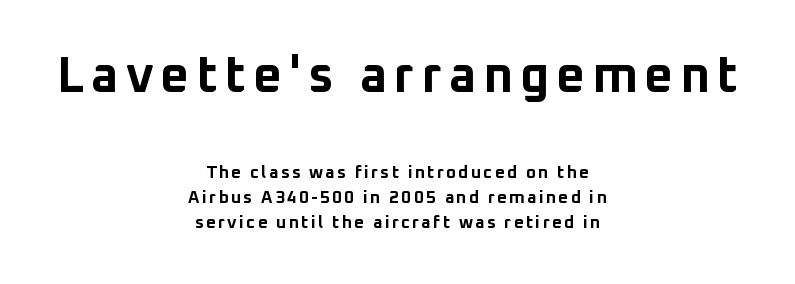
The image shows 50 px bold sans-serif type, upright; set centered, normal line spacing (1.45x), not underlined; the first (top) block is 2.94x larger; low stroke contrast and a medium x-height.
